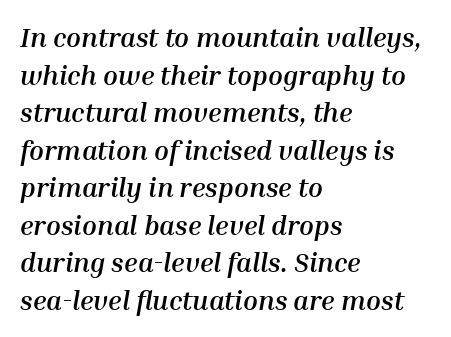
Q: Is the text bold? A: Yes.
Q: Is the text italic (slanted)? A: Yes, it leans right by about 10 degrees.
Q: Is the text underlined? A: No.
Q: How is the paragraph aligned? A: Left-aligned.
Q: Is the spacing between letters normal or unusually wide? A: Normal.
Q: Is the spacing between lines tight, normal or loose? A: Normal.
